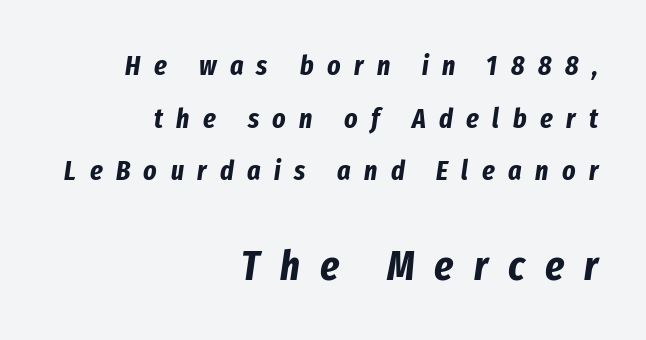
The font is running at its bold setting. A bare baseline throughout the passage. Spacing verdict: proportional, widths tailored to each character. Looking at the ascenders, they clearly lean.
